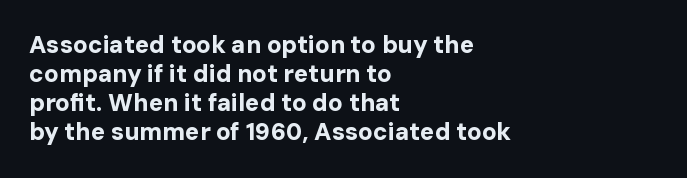
{"italic": "no", "bold": "yes", "underline": "no", "align": "left", "line_spacing_ratio": 1.21, "letter_spacing": "normal", "letter_spacing_em": 0.0, "glyph_px": 24}
